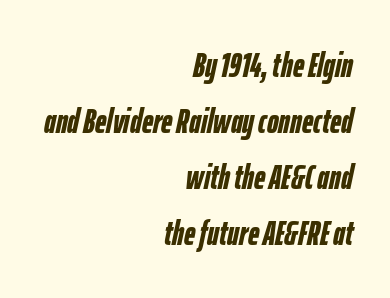
The image shows 35 px semibold, condensed type, italic (leaning right); set right-aligned, normal line spacing (1.6x), normal letter spacing, not underlined; low stroke contrast and a medium x-height.
